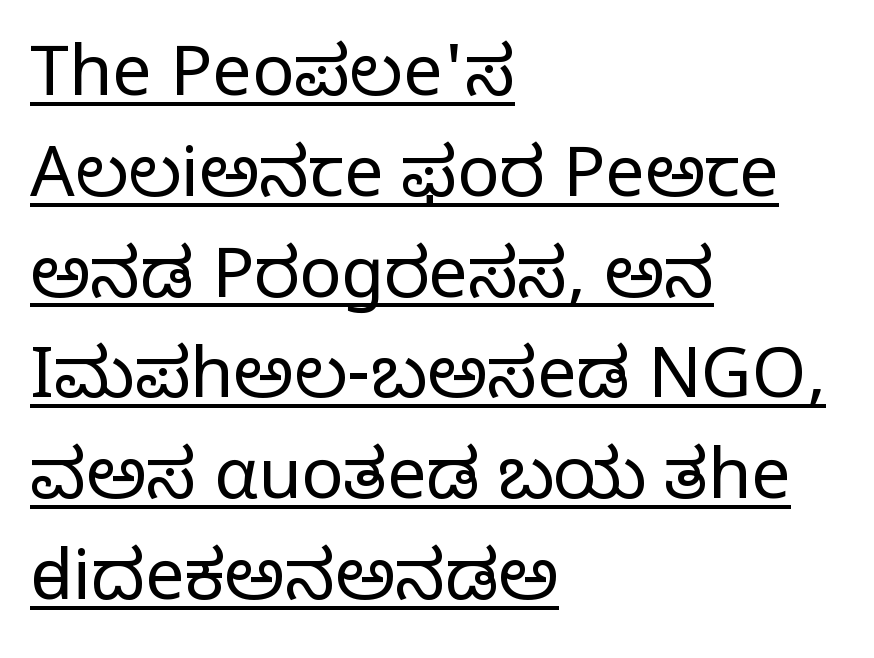
Q: Is the text bold? A: No.
Q: Is the text italic (slanted)? A: No, it is upright.
Q: Is the typeface a serif or a sans-serif typeface? A: Serif.
Q: Is the text underlined? A: Yes.
Q: How is the paragraph aligned? A: Left-aligned.
Q: Is the spacing between letters normal or unusually wide? A: Normal.
Q: Is the spacing between lines tight, normal or loose? A: Normal.
Q: Width (condensed, normal, or wide)? A: Normal.
Q: Stroke contrast? A: Low.
Q: x-height? A: Large.
Q: Monospaced? A: No.
